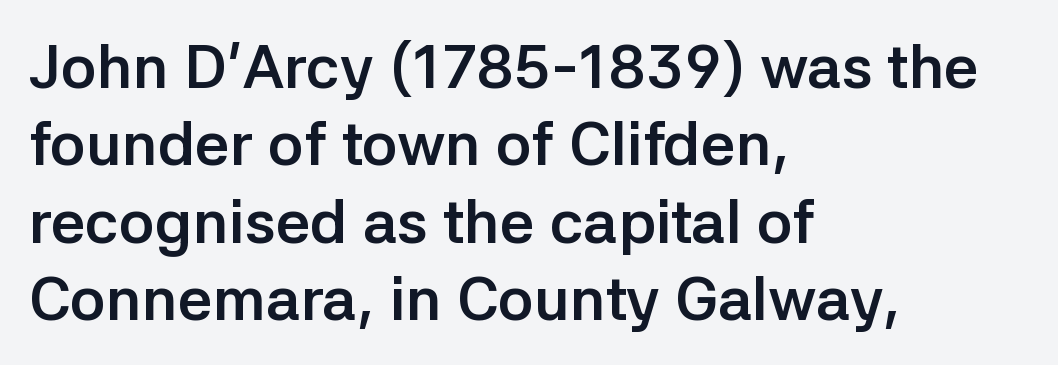
How are the letters spaced? Ordinarily, with no added tracking. Vertical strokes here are truly vertical. Character widths vary here, with narrow letters taking less room than wide ones. Rows of type keep a routine distance in the vertical direction. Does the weight exceed regular? Yes, all the way to bold.
